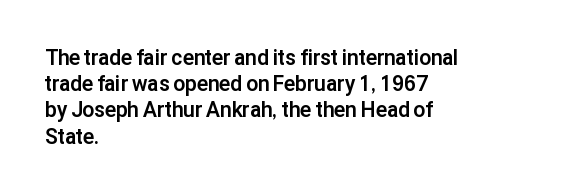
Does the weight exceed regular? Yes, all the way to bold. A typesetter would mark this as roman, not italic. The glyphs are unaccompanied by any horizontal stroke below them. Interline gaps are of average width in this sample. The horizontal fit of the characters is conventional and even.
